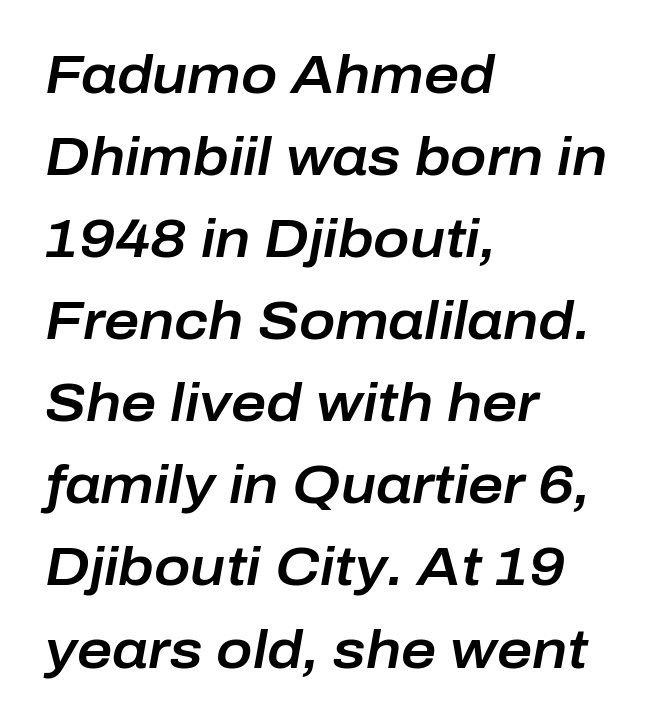
The image shows 54 px text type, italic (leaning right); set left-aligned, normal line spacing (1.52x), normal letter spacing, not underlined; low stroke contrast and a medium x-height.
